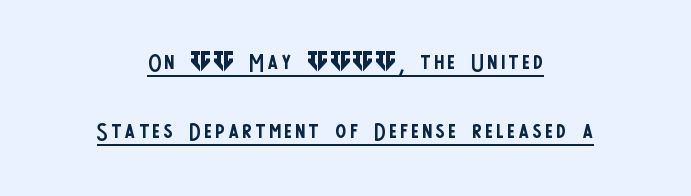
The passage shown stacks its lines with a broad gap. Is this a fixed-width face? No — the glyphs have proportional, varying widths. Notice how the stems are strictly vertical — no italics here. Compared with a typical body face, this is equally light or lighter still.
